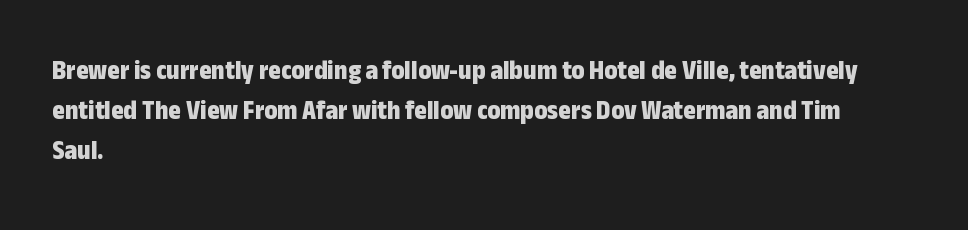
{"italic": "no", "bold": "yes", "underline": "no", "align": "left", "line_spacing": "normal", "line_spacing_ratio": 1.48, "letter_spacing": "normal", "letter_spacing_em": 0.0, "glyph_px": 27}
